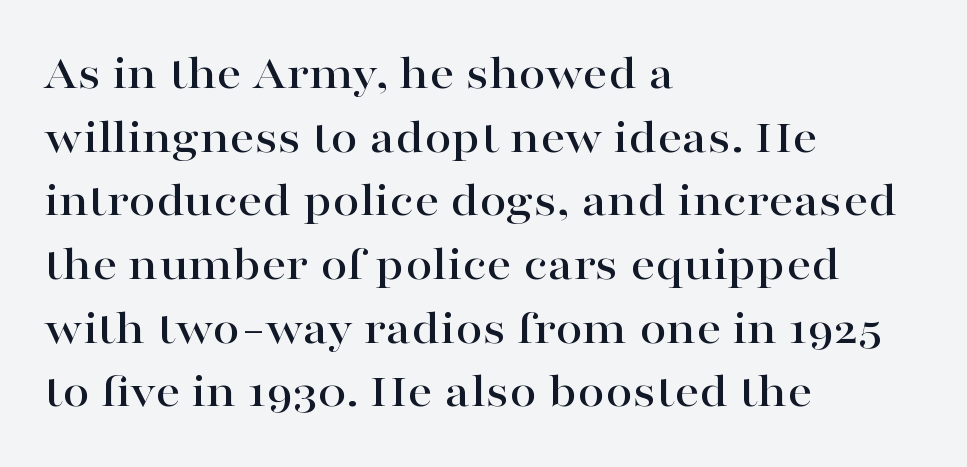
Q: Is the text italic (slanted)? A: No, it is upright.
Q: Is the typeface a serif or a sans-serif typeface? A: Serif.
Q: Is the text underlined? A: No.
Q: How is the paragraph aligned? A: Left-aligned.
Q: Is the spacing between letters normal or unusually wide? A: Normal.
Q: Is the spacing between lines tight, normal or loose? A: Normal.
Q: Width (condensed, normal, or wide)? A: Wide.
Q: Stroke contrast? A: High.
Q: x-height? A: Medium.
Q: Monospaced? A: No.
